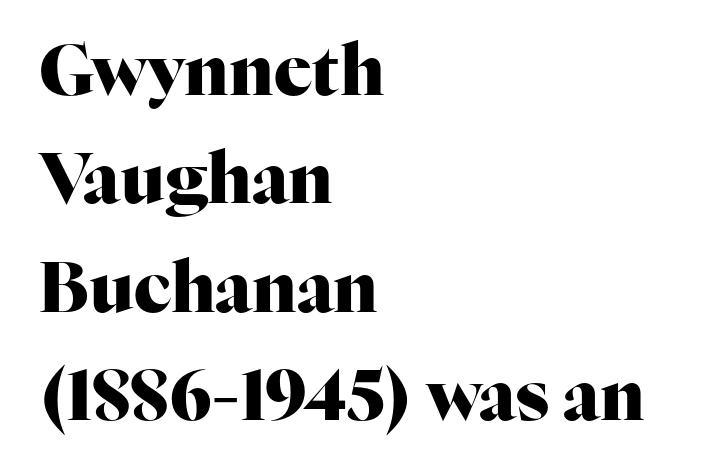
{"serif": "yes", "italic": "no", "bold": "yes", "weight": "heavy", "width": "normal", "stroke_contrast": "high", "x_height": "medium", "monospaced": "no", "underline": "no", "align": "left", "line_spacing": "normal", "line_spacing_ratio": 1.55, "letter_spacing": "normal", "letter_spacing_em": 0.0, "glyph_px": 70}
